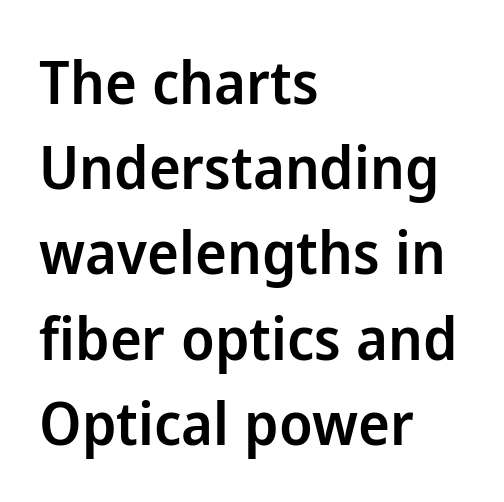
The image shows 60 px semibold sans-serif type, upright; set left-aligned, normal line spacing (1.42x), normal letter spacing, not underlined; low stroke contrast and a medium x-height.
